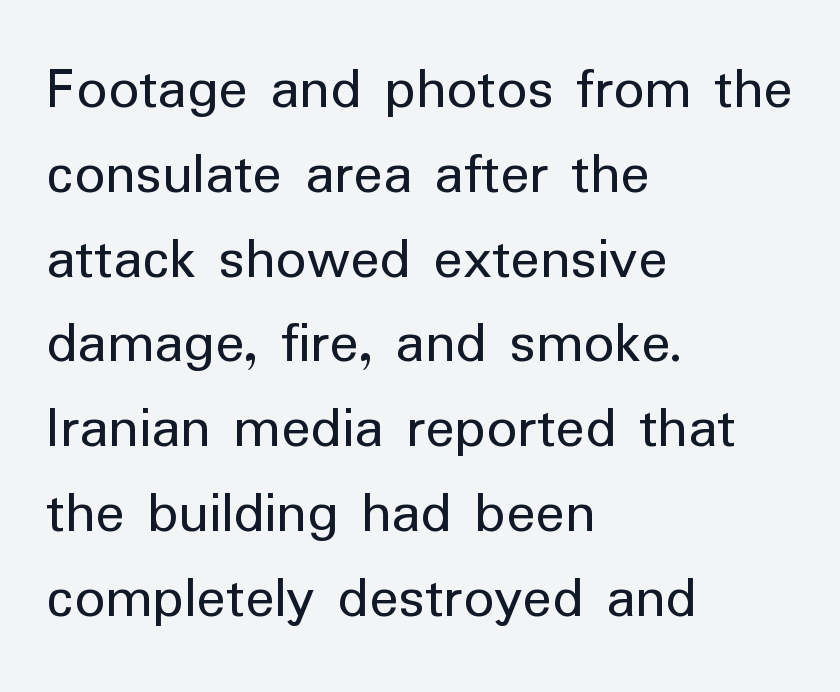
Q: Is the text bold? A: No.
Q: Is the text italic (slanted)? A: No, it is upright.
Q: Is the typeface a serif or a sans-serif typeface? A: Sans-serif.
Q: Is the text underlined? A: No.
Q: How is the paragraph aligned? A: Left-aligned.
Q: Is the spacing between letters normal or unusually wide? A: Normal.
Q: Is the spacing between lines tight, normal or loose? A: Normal.
Q: Width (condensed, normal, or wide)? A: Normal.
Q: Stroke contrast? A: Low.
Q: x-height? A: Medium.
Q: Monospaced? A: No.
